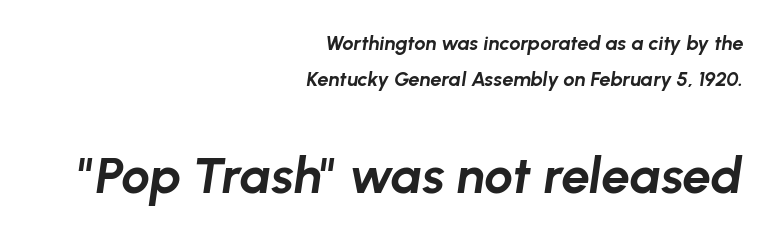
This sample has the flowing, uneven cadence of proportional lettering. Bold? Absolutely — the strokes are thick and heavy. The glyphs are unaccompanied by any horizontal stroke below them. Students, note that the glyphs here touch the page at normal intervals.
